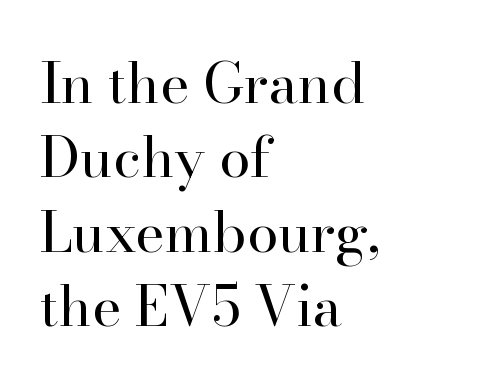
Q: Is the text bold? A: No.
Q: Is the text italic (slanted)? A: No, it is upright.
Q: Is the typeface a serif or a sans-serif typeface? A: Serif.
Q: Is the text underlined? A: No.
Q: How is the paragraph aligned? A: Left-aligned.
Q: Is the spacing between letters normal or unusually wide? A: Normal.
Q: Is the spacing between lines tight, normal or loose? A: Normal.
Q: Width (condensed, normal, or wide)? A: Normal.
Q: Stroke contrast? A: High.
Q: x-height? A: Small.
Q: Monospaced? A: No.
